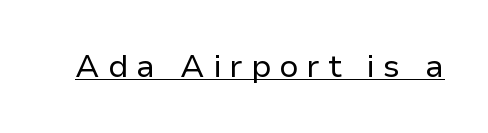
The image shows 32 px regular-weight sans-serif type, upright; set unusually wide letter spacing (+0.25 em), underlined; low stroke contrast and a medium x-height.
